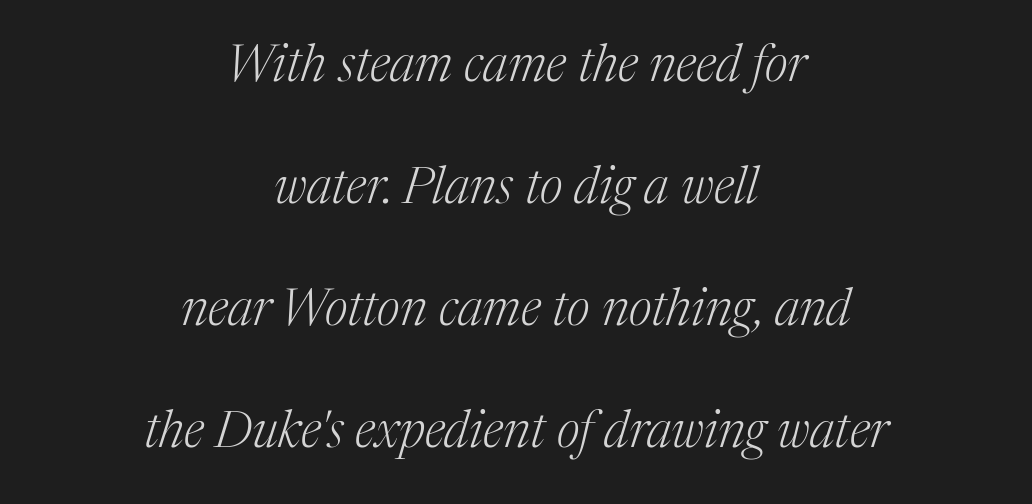
{"serif": "yes", "italic": "yes", "lean": "right", "slant_degrees": 17, "bold": "no", "weight": "light", "width": "normal", "stroke_contrast": "medium", "x_height": "medium", "monospaced": "no", "underline": "no", "align": "center", "line_spacing": "loose", "line_spacing_ratio": 2.39, "letter_spacing": "normal", "letter_spacing_em": 0.0, "glyph_px": 51}
